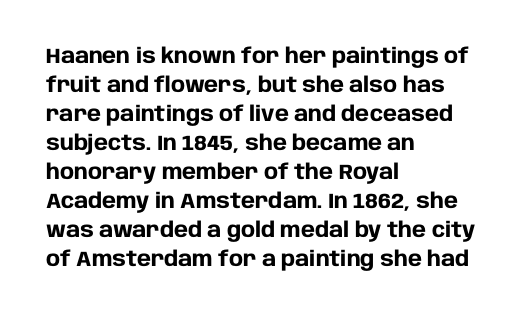
The image shows 21 px bold type, upright; set left-aligned, normal line spacing (1.38x), normal letter spacing, not underlined.
